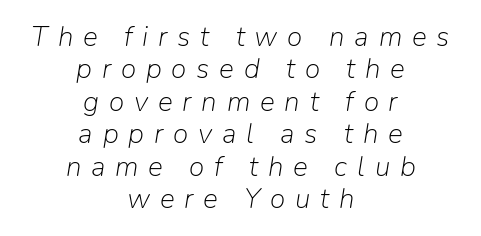
{"italic": "yes", "lean": "right", "slant_degrees": 9, "bold": "no", "weight": "light", "width": "normal", "stroke_contrast": "low", "x_height": "medium", "monospaced": "no", "underline": "no", "align": "center", "line_spacing_ratio": 1.16, "letter_spacing": "wide", "letter_spacing_em": 0.35, "glyph_px": 28}
